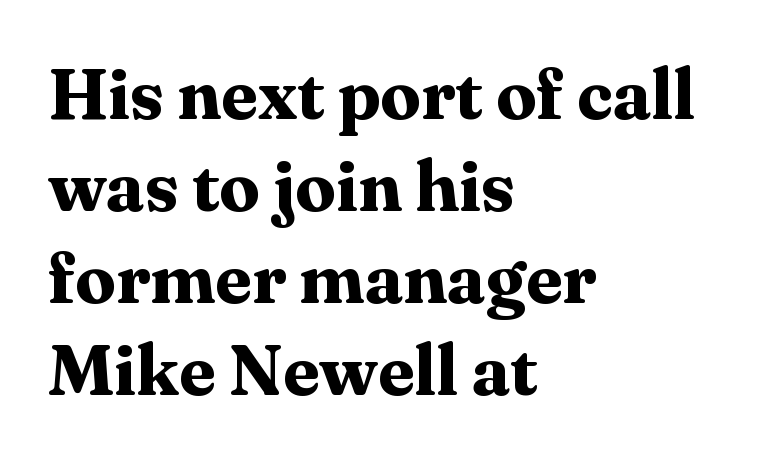
The line-height multiplier appears to be the usual default. Observe the serifs anchoring each vertical stroke in this sample. The gaps between neighbouring characters are ordinary and unremarkable. The passage is arranged the way most books set body copy — flush left. Just letters on the line, the space beneath them empty.
